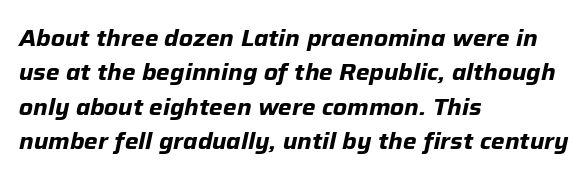
Q: Is the text bold? A: Yes.
Q: Is the text italic (slanted)? A: Yes, it leans right by about 12 degrees.
Q: Is the text underlined? A: No.
Q: How is the paragraph aligned? A: Left-aligned.
Q: Is the spacing between letters normal or unusually wide? A: Normal.
Q: Is the spacing between lines tight, normal or loose? A: Normal.
